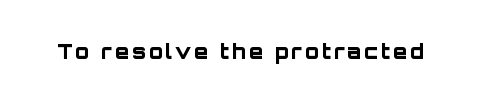
The image shows 20 px bold type, upright; set not underlined.
